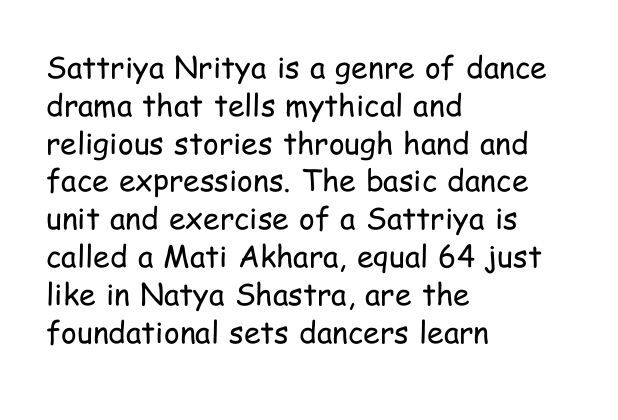
The image shows 30 px regular-weight, condensed sans-serif type, upright; set left-aligned, normal line spacing (1.26x), normal letter spacing, not underlined; low stroke contrast and a medium x-height.
